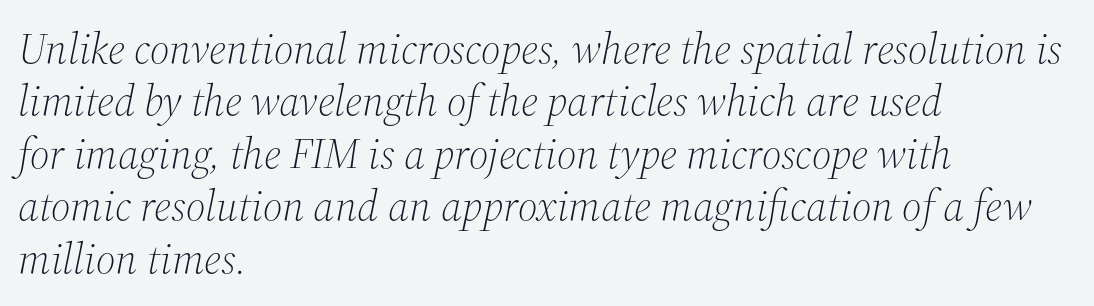
{"serif": "yes", "italic": "yes", "lean": "right", "slant_degrees": 12, "bold": "no", "weight": "light", "width": "normal", "stroke_contrast": "medium", "x_height": "medium", "monospaced": "no", "underline": "no", "align": "left", "line_spacing_ratio": 1.22, "letter_spacing": "normal", "letter_spacing_em": 0.0, "glyph_px": 43}
